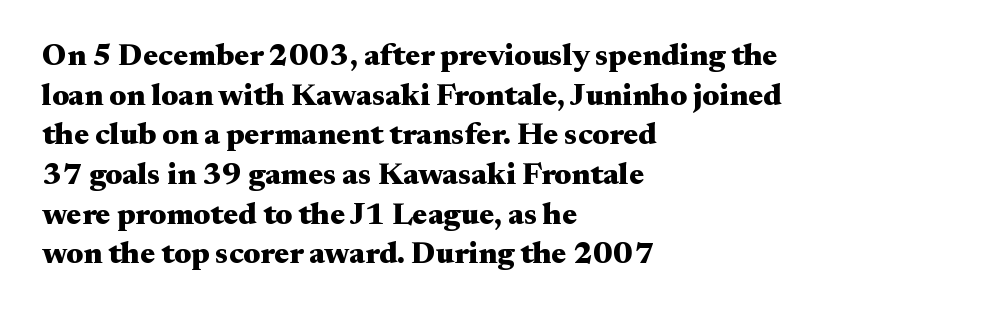
Heavy-handed strokes throughout: this text is bold. Tracking value appears to be zero — textbook default spacing. Is there any slant? The stems are plumb. Vertical spacing — default. Note the varied advance widths — an 'i' is clearly narrower than an 'm'. Old-style or modern, the face here clearly has serifs.
